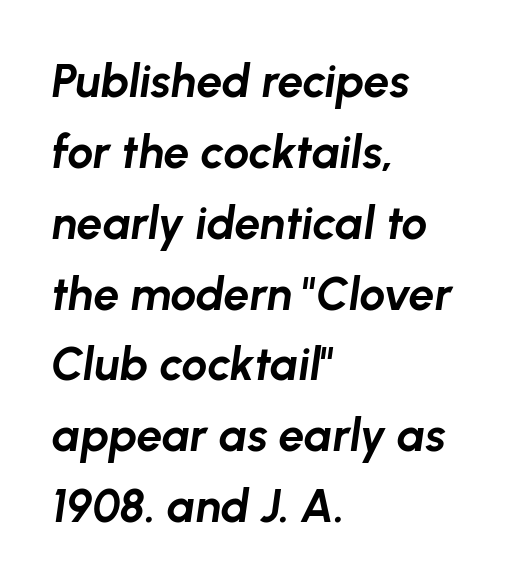
Where is the straight margin? On the left. The typography opts for an oblique posture over an upright one. Decoration check: the copy has no underline. Whoever set this chose a conventional vertical rhythm. Look at the tracking — it's just the regular setting, nothing added. The letters advance in unequal steps, a hallmark of proportional type.
